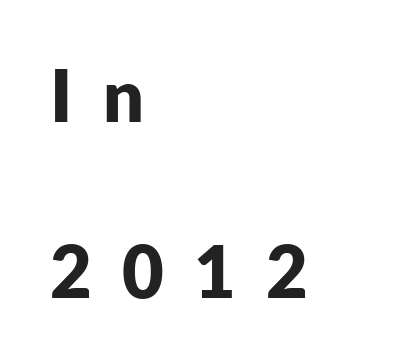
Q: Is the text bold? A: Yes.
Q: Is the text italic (slanted)? A: No, it is upright.
Q: Is the typeface a serif or a sans-serif typeface? A: Sans-serif.
Q: Is the text underlined? A: No.
Q: How is the paragraph aligned? A: Left-aligned.
Q: Is the spacing between letters normal or unusually wide? A: Unusually wide.
Q: Is the spacing between lines tight, normal or loose? A: Loose.
Q: Width (condensed, normal, or wide)? A: Normal.
Q: Stroke contrast? A: Low.
Q: x-height? A: Medium.
Q: Monospaced? A: No.
